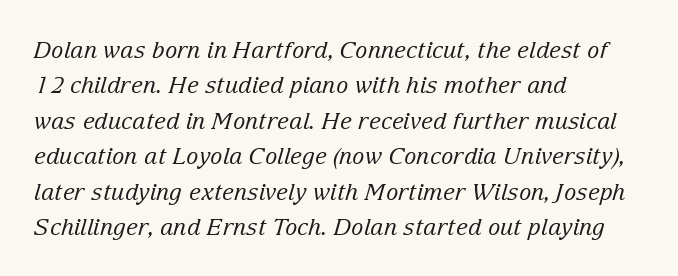
The image shows 23 px text type, italic (leaning right); set left-aligned, normal line spacing (1.54x), normal letter spacing, not underlined.
